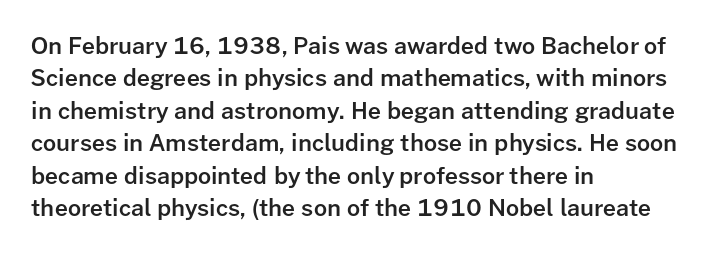
Compared with typical body copy, the letter spacing here is the same. The ragged edge is on the right, which tells us the setting is flush left. The line-height multiplier appears to be the usual default. Is the type bold? Partly — it's a semibold, heavier than regular but not fully bold. Style check: upright.
